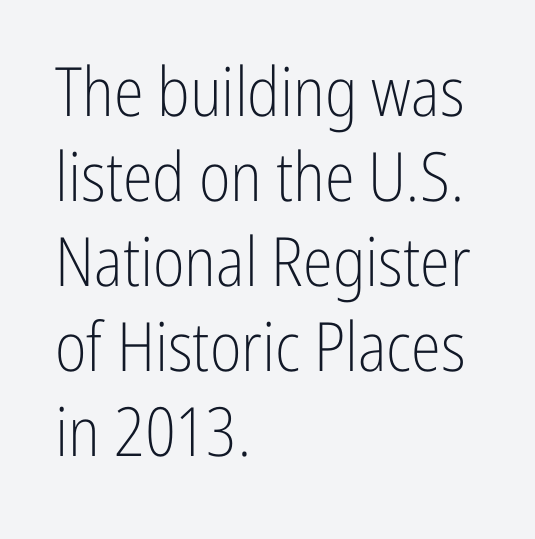
Q: Is the text bold? A: No.
Q: Is the text italic (slanted)? A: No, it is upright.
Q: Is the typeface a serif or a sans-serif typeface? A: Sans-serif.
Q: Is the text underlined? A: No.
Q: How is the paragraph aligned? A: Left-aligned.
Q: Is the spacing between letters normal or unusually wide? A: Normal.
Q: Is the spacing between lines tight, normal or loose? A: Normal.
Q: Width (condensed, normal, or wide)? A: Condensed.
Q: Stroke contrast? A: Low.
Q: x-height? A: Medium.
Q: Monospaced? A: No.
